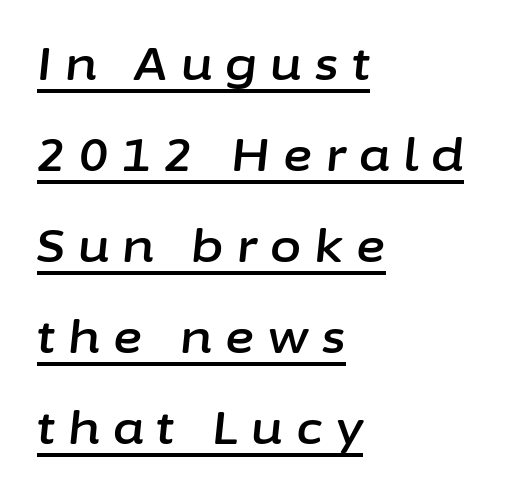
Every word sits above its own underline. These lines are rendered in a variable-pitch font. If you measured baseline to baseline, you'd find a long distance. The typography opts for an oblique posture over an upright one. These lines stack with their left ends in a neat column. The passage shown has open, widely tracked lettering throughout.
